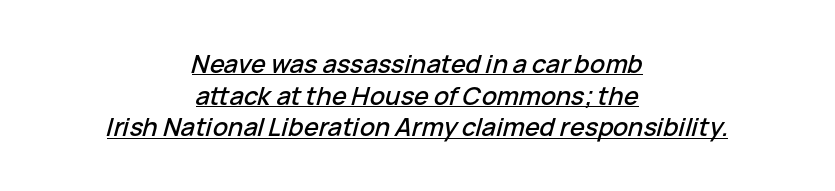
Q: Is the text italic (slanted)? A: Yes, it leans right by about 15 degrees.
Q: Is the text underlined? A: Yes.
Q: How is the paragraph aligned? A: Centered.
Q: Is the spacing between letters normal or unusually wide? A: Normal.
Q: Is the spacing between lines tight, normal or loose? A: Normal.
